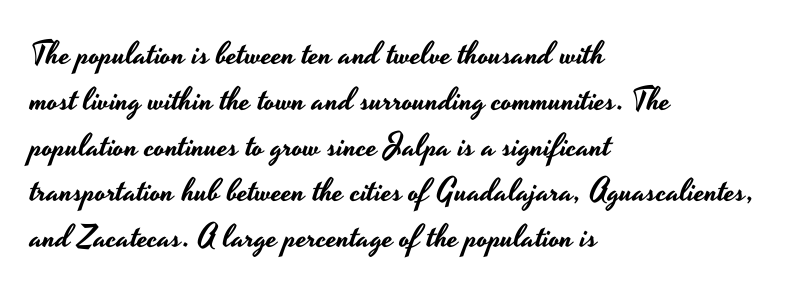
{"serif": "no", "width": "wide", "stroke_contrast": "low", "x_height": "small", "monospaced": "no", "underline": "no", "align": "left", "line_spacing": "normal", "line_spacing_ratio": 1.43, "letter_spacing": "normal", "letter_spacing_em": 0.0, "glyph_px": 32}
